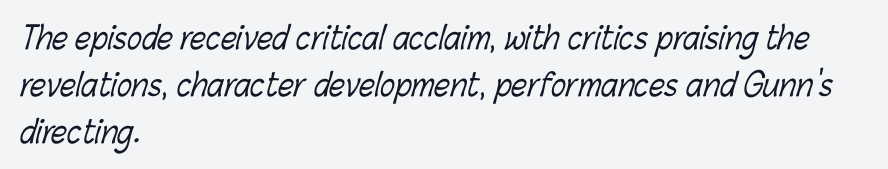
{"bold": "no", "weight": "light", "width": "condensed", "stroke_contrast": "low", "x_height": "medium", "monospaced": "no", "underline": "no", "align": "left", "line_spacing": "normal", "line_spacing_ratio": 1.51, "letter_spacing": "normal", "letter_spacing_em": 0.0, "glyph_px": 31}
